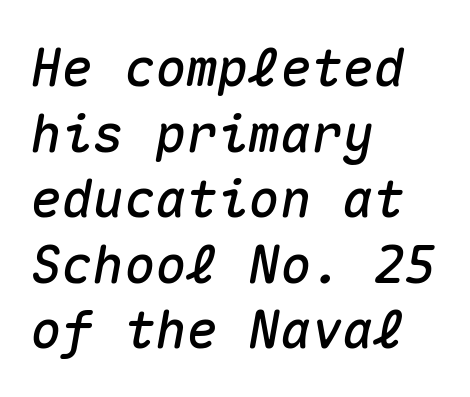
Q: Is the text italic (slanted)? A: Yes, it leans right by about 10 degrees.
Q: Is the text underlined? A: No.
Q: How is the paragraph aligned? A: Left-aligned.
Q: Is the spacing between letters normal or unusually wide? A: Normal.
Q: Is the spacing between lines tight, normal or loose? A: Normal.
Q: Width (condensed, normal, or wide)? A: Normal.
Q: Stroke contrast? A: Medium.
Q: x-height? A: Medium.
Q: Monospaced? A: Yes.
